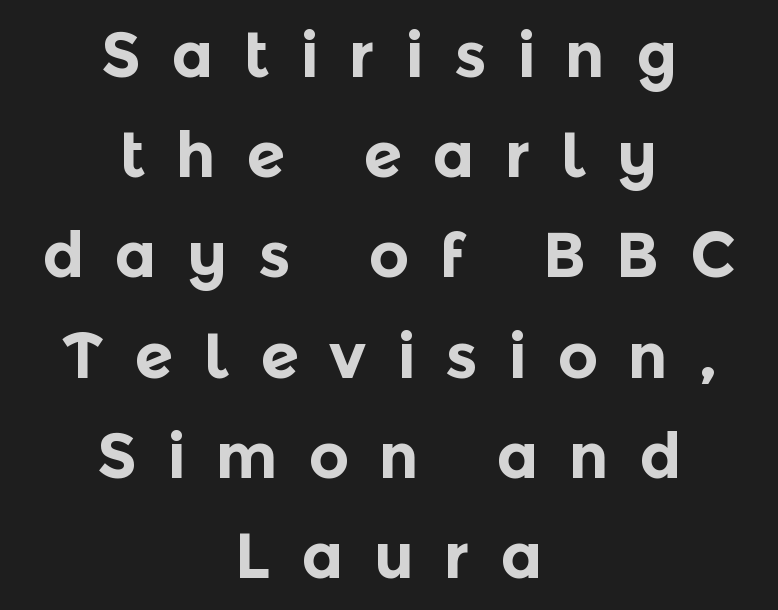
Q: Is the text bold? A: Yes.
Q: Is the text italic (slanted)? A: No, it is upright.
Q: Is the typeface a serif or a sans-serif typeface? A: Sans-serif.
Q: Is the text underlined? A: No.
Q: How is the paragraph aligned? A: Centered.
Q: Is the spacing between letters normal or unusually wide? A: Unusually wide.
Q: Is the spacing between lines tight, normal or loose? A: Normal.
Q: Width (condensed, normal, or wide)? A: Normal.
Q: x-height? A: Medium.
Q: Monospaced? A: No.
